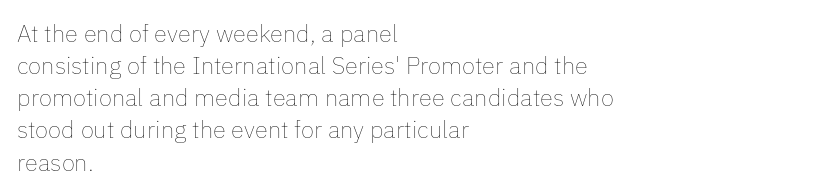
The strip under each line holds only bare page. You could call the tracking neutral — neither tight nor loose. Where is the straight margin? On the left. Upright lettering throughout. The weight tops out at a normal text grade.
